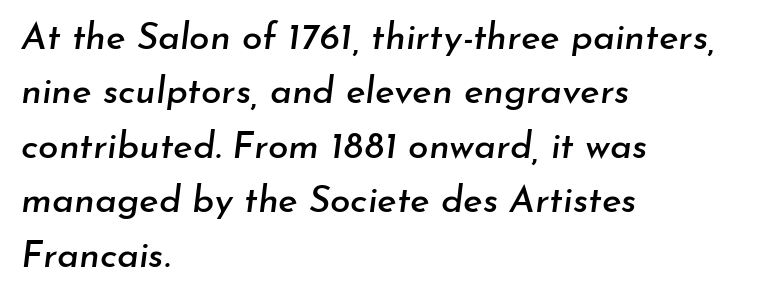
The image shows 37 px text type, italic (leaning right); set left-aligned, normal line spacing (1.47x), normal letter spacing, not underlined; low stroke contrast and a small x-height.
